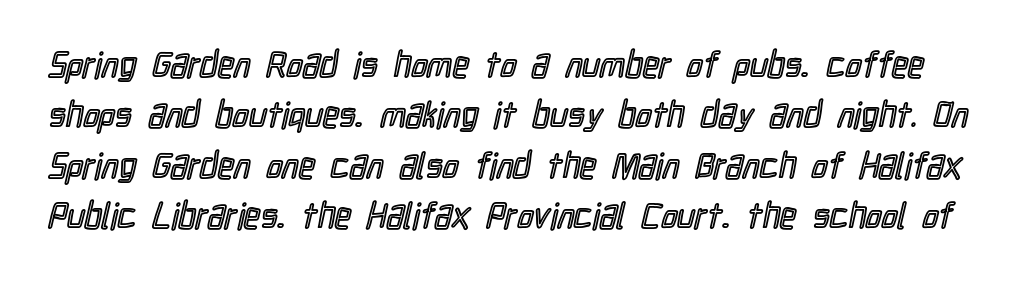
The image shows 36 px condensed type; set normal line spacing (1.4x), normal letter spacing, not underlined; a medium x-height.
